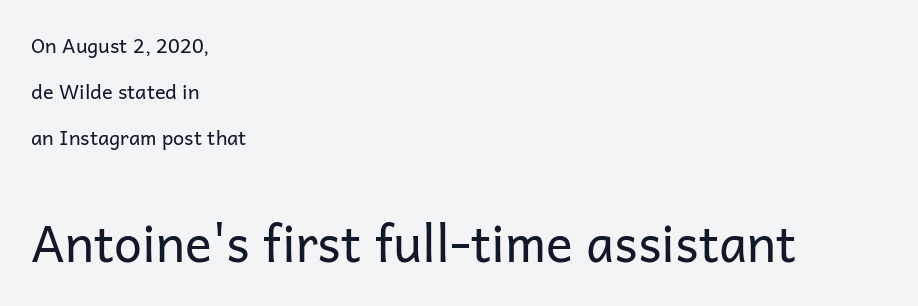
{"serif": "no", "italic": "no", "bold": "no", "weight": "regular", "width": "normal", "stroke_contrast": "low", "x_height": "medium", "monospaced": "no", "underline": "no", "align": "left", "line_spacing": "loose", "line_spacing_ratio": 2.29, "letter_spacing": "normal", "letter_spacing_em": 0.0, "larger_block": "second", "size_ratio": 2.5, "glyph_px": 50}
